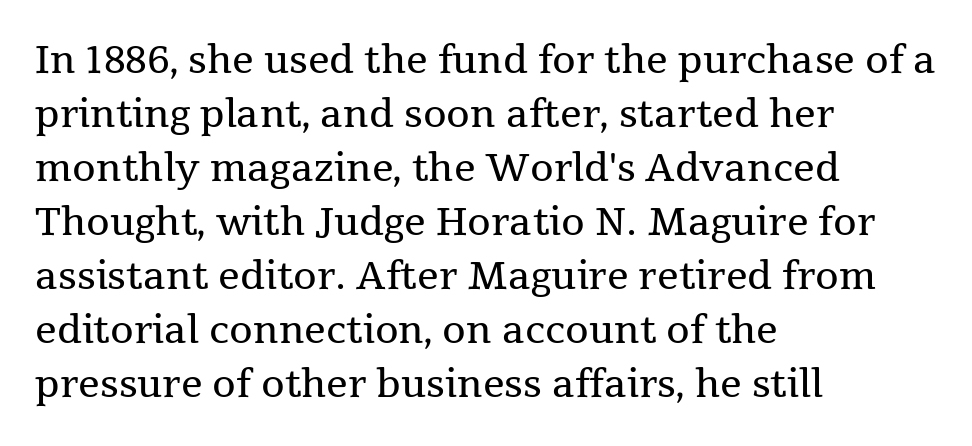
{"serif": "yes", "italic": "no", "bold": "no", "weight": "regular", "width": "normal", "stroke_contrast": "medium", "x_height": "medium", "monospaced": "no", "underline": "no", "align": "left", "line_spacing": "normal", "line_spacing_ratio": 1.42, "letter_spacing": "normal", "letter_spacing_em": 0.0, "glyph_px": 38}
